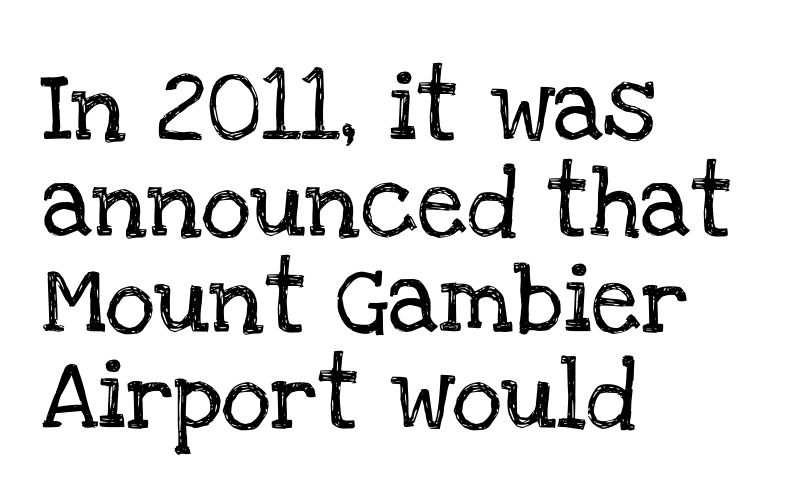
Q: Is the text italic (slanted)? A: No, it is upright.
Q: Is the typeface a serif or a sans-serif typeface? A: Serif.
Q: Is the text underlined? A: No.
Q: How is the paragraph aligned? A: Left-aligned.
Q: Is the spacing between letters normal or unusually wide? A: Normal.
Q: Is the spacing between lines tight, normal or loose? A: Normal.
Q: Width (condensed, normal, or wide)? A: Normal.
Q: Stroke contrast? A: Low.
Q: x-height? A: Large.
Q: Monospaced? A: No.
